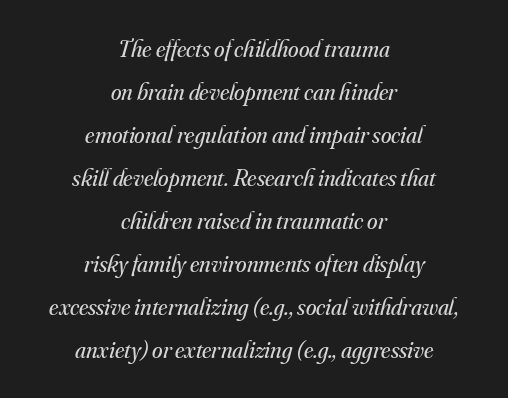
Q: Is the text bold? A: No.
Q: Is the text italic (slanted)? A: Yes, it leans right by about 16 degrees.
Q: Is the text underlined? A: No.
Q: How is the paragraph aligned? A: Centered.
Q: Is the spacing between letters normal or unusually wide? A: Normal.
